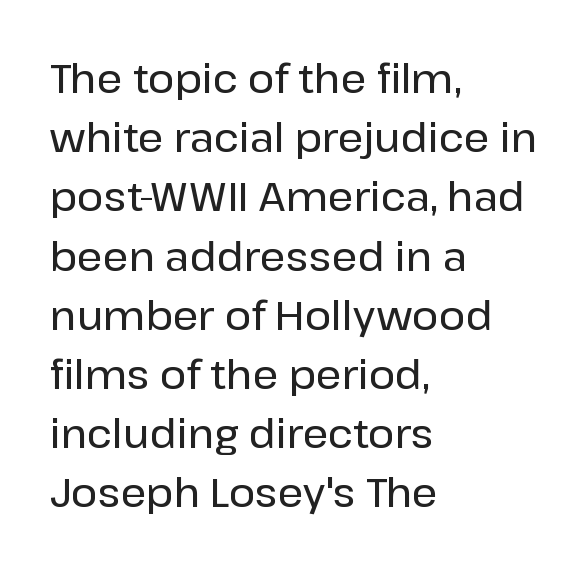
{"serif": "no", "italic": "no", "width": "normal", "stroke_contrast": "low", "x_height": "medium", "monospaced": "no", "underline": "no", "align": "left", "line_spacing": "normal", "line_spacing_ratio": 1.48, "letter_spacing": "normal", "letter_spacing_em": 0.0, "glyph_px": 40}
